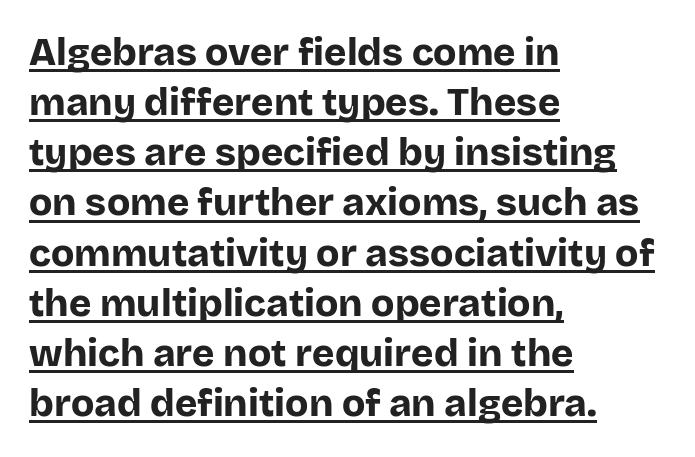
The image shows 38 px bold sans-serif type, upright; set left-aligned, normal line spacing (1.32x), normal letter spacing, underlined; low stroke contrast and a large x-height.
